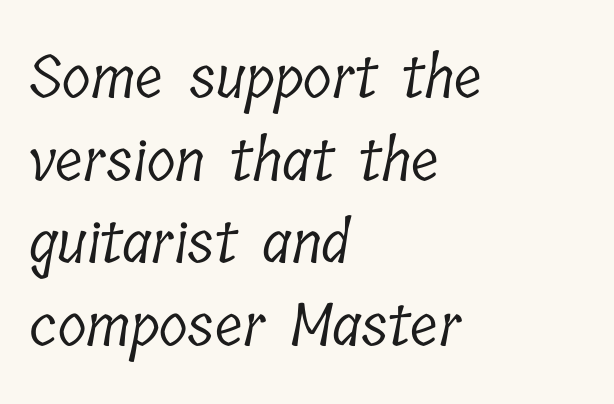
This rendering features lettering with no underline. Typographically, this falls in the serif category. Leading: standard. A quiet, ordinary-to-light weight characterises the typeface. Tracking value appears to be zero — textbook default spacing. The letters advance in unequal steps, a hallmark of proportional type.
